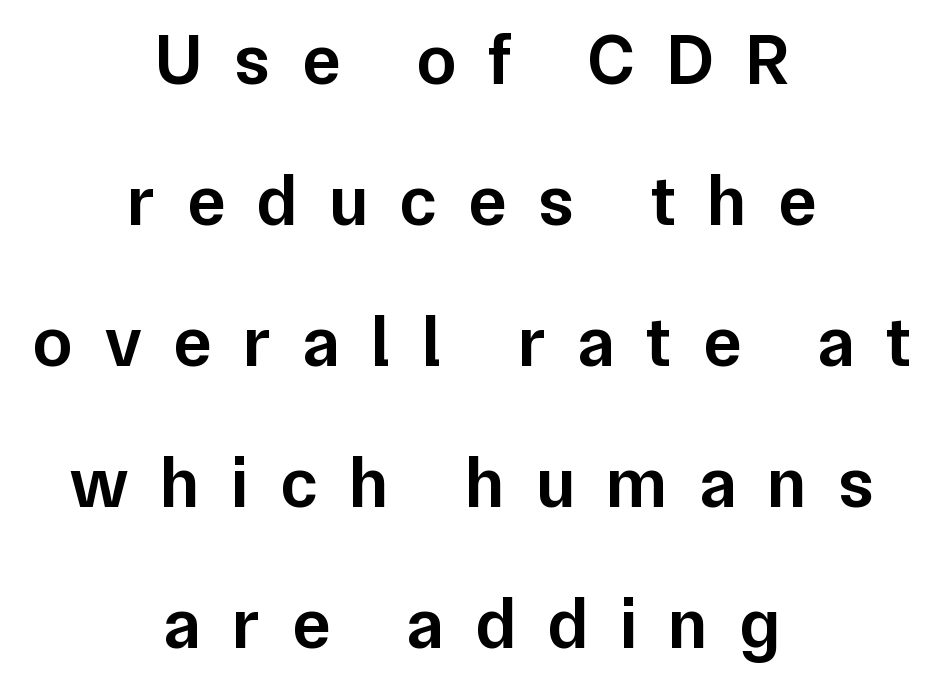
Q: Is the text bold? A: Semi-bold.
Q: Is the text italic (slanted)? A: No, it is upright.
Q: Is the typeface a serif or a sans-serif typeface? A: Sans-serif.
Q: Is the text underlined? A: No.
Q: How is the paragraph aligned? A: Centered.
Q: Is the spacing between letters normal or unusually wide? A: Unusually wide.
Q: Is the spacing between lines tight, normal or loose? A: Loose.
Q: Width (condensed, normal, or wide)? A: Normal.
Q: Stroke contrast? A: Low.
Q: x-height? A: Medium.
Q: Monospaced? A: No.
